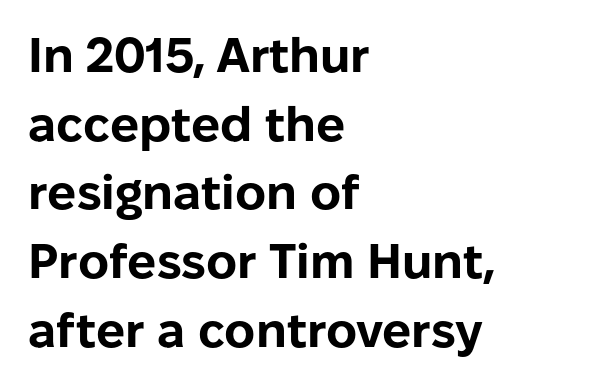
I'd describe the lettering as bold — thick and assertive. Descender tails drop into unmarked territory. The paragraph has a hard left edge and a soft right edge. This sample uses an upright cut, with every glyph sitting square on the baseline. The rendering keeps characters at their native spacing.
